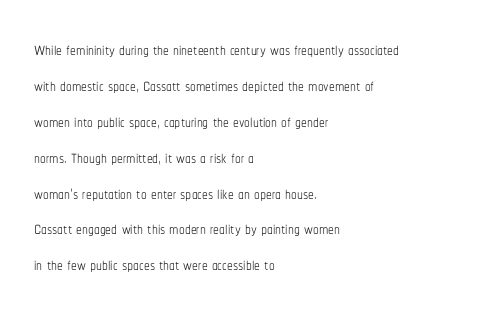
The foot of each line stays bare and open. It's the straight-up-and-down kind of type. The gaps between neighbouring characters are ordinary and unremarkable. A normal amount of white space separates one row of letters from the next. Typeset ragged right — the left edge is the straight one. Is the stroke heavy? The answer is a plain regular-or-lighter.
